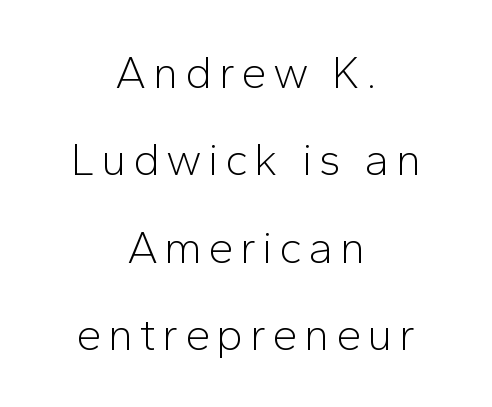
Style check: upright. The type family on display is of the sans-serif kind. Counters stay open thanks to moderate or lighter strokes. Spacing verdict: proportional, widths tailored to each character.
